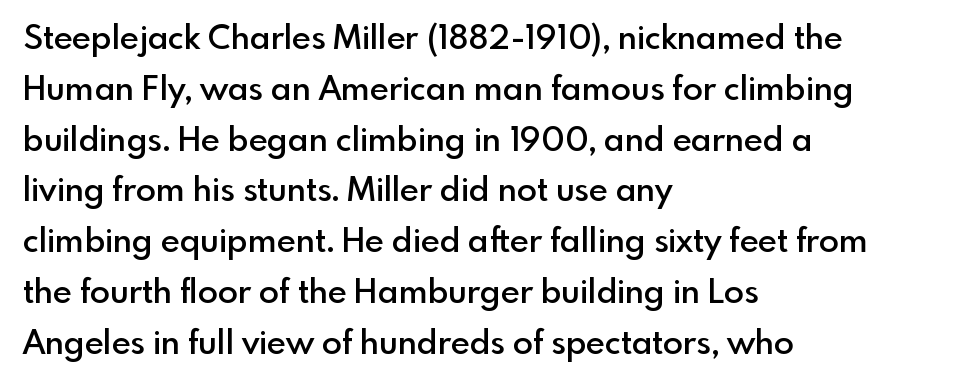
{"serif": "no", "italic": "no", "bold": "semi", "weight": "semibold", "width": "normal", "x_height": "small", "monospaced": "no", "underline": "no", "align": "left", "line_spacing": "normal", "line_spacing_ratio": 1.54, "letter_spacing": "normal", "letter_spacing_em": 0.0, "glyph_px": 33}
